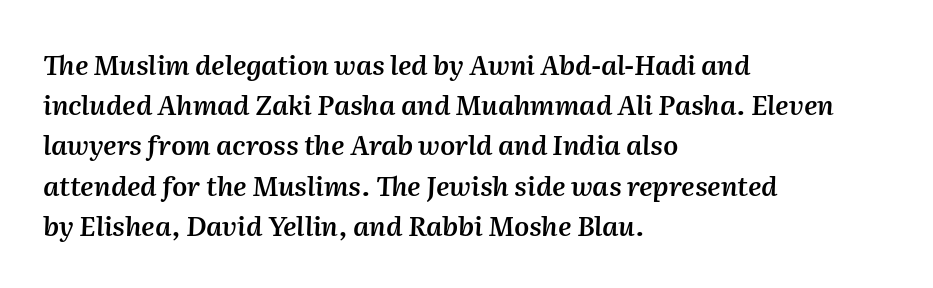
Q: Is the text bold? A: Semi-bold.
Q: Is the text italic (slanted)? A: Yes, it leans right by about 2 degrees.
Q: Is the text underlined? A: No.
Q: How is the paragraph aligned? A: Left-aligned.
Q: Is the spacing between letters normal or unusually wide? A: Normal.
Q: Is the spacing between lines tight, normal or loose? A: Normal.
